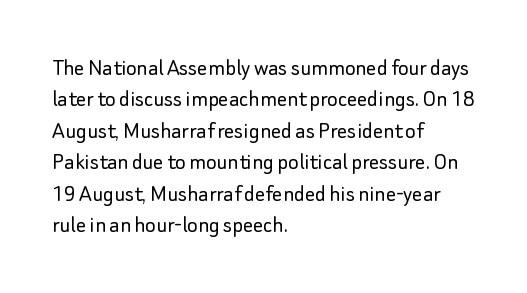
{"italic": "no", "bold": "no", "underline": "no", "align": "left", "line_spacing": "normal", "line_spacing_ratio": 1.26, "letter_spacing": "normal", "letter_spacing_em": 0.0, "glyph_px": 25}
